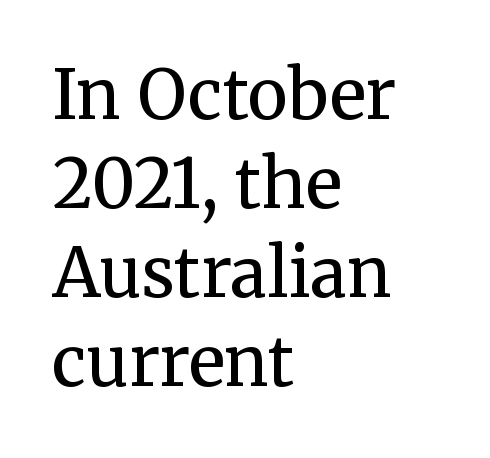
Q: Is the text bold? A: No.
Q: Is the text italic (slanted)? A: No, it is upright.
Q: Is the typeface a serif or a sans-serif typeface? A: Serif.
Q: Is the text underlined? A: No.
Q: How is the paragraph aligned? A: Left-aligned.
Q: Is the spacing between letters normal or unusually wide? A: Normal.
Q: Is the spacing between lines tight, normal or loose? A: Normal.
Q: Width (condensed, normal, or wide)? A: Normal.
Q: Stroke contrast? A: Medium.
Q: x-height? A: Medium.
Q: Monospaced? A: No.
